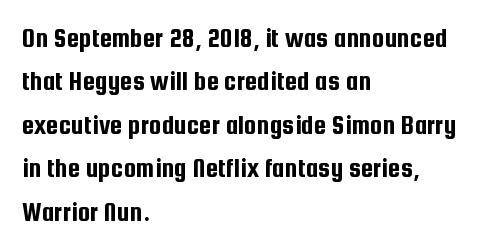
{"serif": "no", "italic": "no", "width": "condensed", "stroke_contrast": "low", "x_height": "medium", "monospaced": "no", "underline": "no", "align": "left", "line_spacing": "normal", "line_spacing_ratio": 1.55, "letter_spacing": "normal", "letter_spacing_em": 0.0, "glyph_px": 28}
